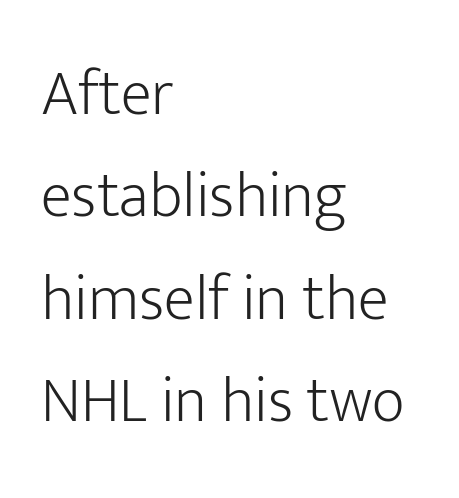
{"serif": "no", "italic": "no", "bold": "no", "weight": "light", "width": "normal", "stroke_contrast": "low", "x_height": "medium", "monospaced": "no", "underline": "no", "align": "left", "line_spacing": "normal", "line_spacing_ratio": 1.6, "letter_spacing": "normal", "letter_spacing_em": 0.0, "glyph_px": 64}
